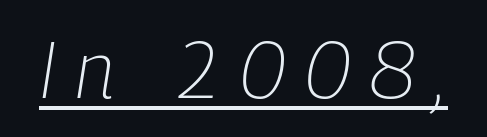
The image shows 79 px light, condensed type, italic (leaning right); set unusually wide letter spacing (+0.25 em), underlined; low stroke contrast and a medium x-height.
